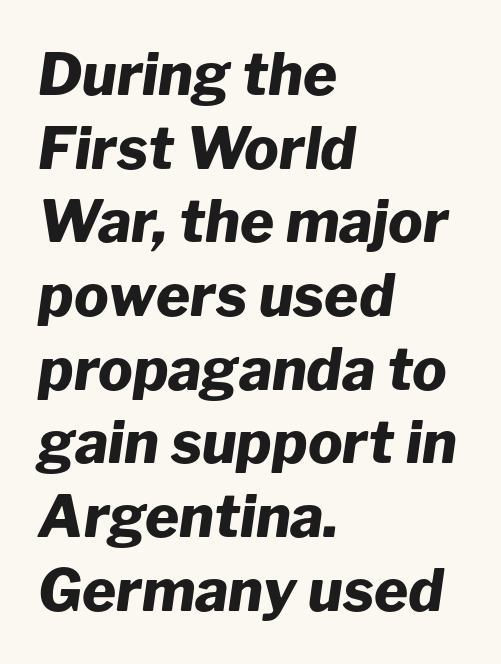
Typeset ragged right — the left edge is the straight one. Rendered with sloped, italic letterforms. Each row of text sits above clean, open space. These lines carry a lot of weight — the face is fully bold. The letters advance in unequal steps, a hallmark of proportional type.
